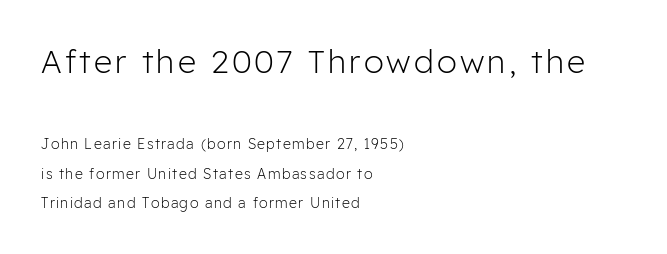
The image shows 32 px light sans-serif type, upright; set left-aligned, loose line spacing (2.13x), not underlined; the first (top) block is 2.29x larger; low stroke contrast and a medium x-height.
